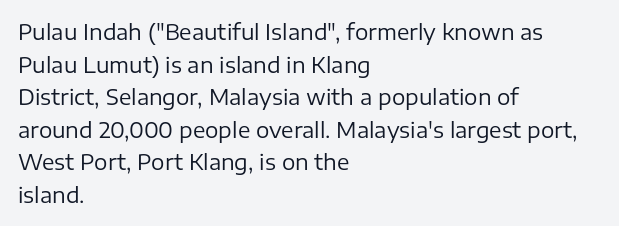
Q: Is the text bold? A: No.
Q: Is the text italic (slanted)? A: No, it is upright.
Q: Is the text underlined? A: No.
Q: How is the paragraph aligned? A: Left-aligned.
Q: Is the spacing between letters normal or unusually wide? A: Normal.
Q: Is the spacing between lines tight, normal or loose? A: Normal.
